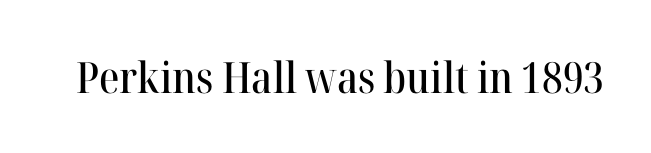
Q: Is the text italic (slanted)? A: No, it is upright.
Q: Is the typeface a serif or a sans-serif typeface? A: Serif.
Q: Is the text underlined? A: No.
Q: Is the spacing between letters normal or unusually wide? A: Normal.
Q: Width (condensed, normal, or wide)? A: Normal.
Q: Stroke contrast? A: High.
Q: x-height? A: Medium.
Q: Monospaced? A: No.
